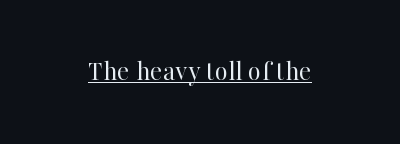
The image shows 29 px regular-weight serif type, upright; set normal letter spacing, underlined; high stroke contrast and a medium x-height.
